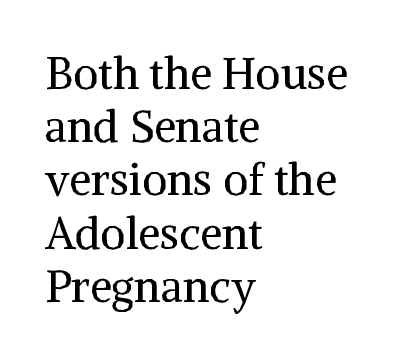
Words float on clear page, feet unadorned. This is the regular roman posture of the typeface. The weight would be labelled regular, book, light, or lighter still. Character widths vary here, with narrow letters taking less room than wide ones. Caption: standard tracking, unaltered. Old-style or modern, the face here clearly has serifs.
